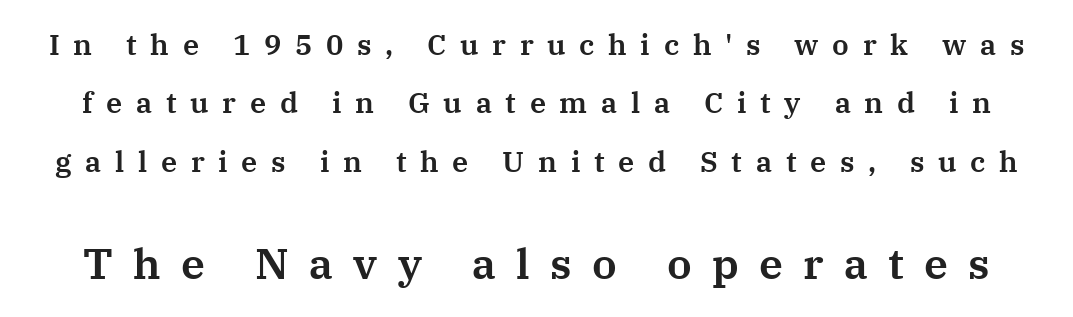
The image shows 43 px serif type, upright; set loose line spacing (2.01x), unusually wide letter spacing (+0.47 em), not underlined; the second (bottom) block is 1.48x larger; medium stroke contrast and a medium x-height.
